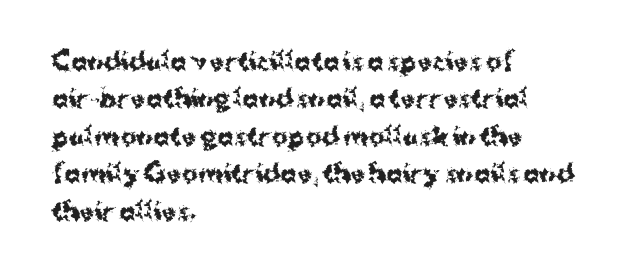
{"italic": "no", "bold": "yes", "underline": "no", "align": "left", "line_spacing": "normal", "line_spacing_ratio": 1.56, "letter_spacing": "normal", "letter_spacing_em": 0.0, "glyph_px": 24}
